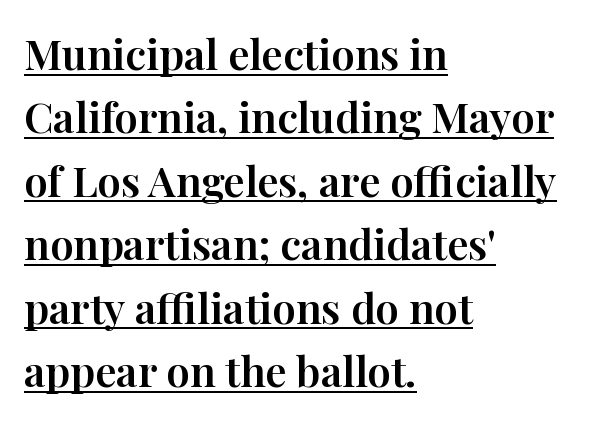
{"serif": "yes", "italic": "no", "width": "normal", "stroke_contrast": "high", "x_height": "medium", "monospaced": "no", "underline": "yes", "align": "left", "line_spacing": "normal", "line_spacing_ratio": 1.51, "letter_spacing": "normal", "letter_spacing_em": 0.0, "glyph_px": 42}
